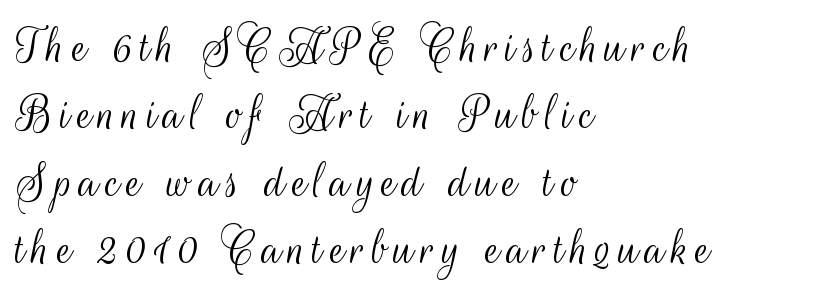
Q: Is the text bold? A: No.
Q: Is the text italic (slanted)? A: Yes.
Q: Is the typeface a serif or a sans-serif typeface? A: Sans-serif.
Q: Is the text underlined? A: No.
Q: How is the paragraph aligned? A: Left-aligned.
Q: Is the spacing between lines tight, normal or loose? A: Normal.
Q: Width (condensed, normal, or wide)? A: Condensed.
Q: Stroke contrast? A: Medium.
Q: x-height? A: Small.
Q: Monospaced? A: No.
